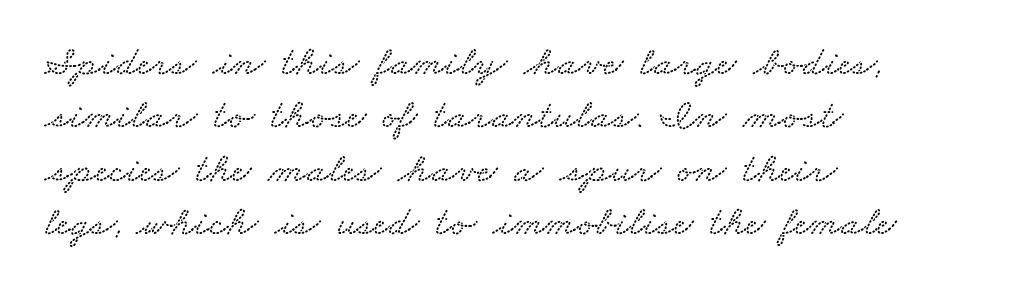
The image shows 42 px wide type; set left-aligned, normal line spacing (1.27x), normal letter spacing, not underlined; low stroke contrast and a small x-height.
